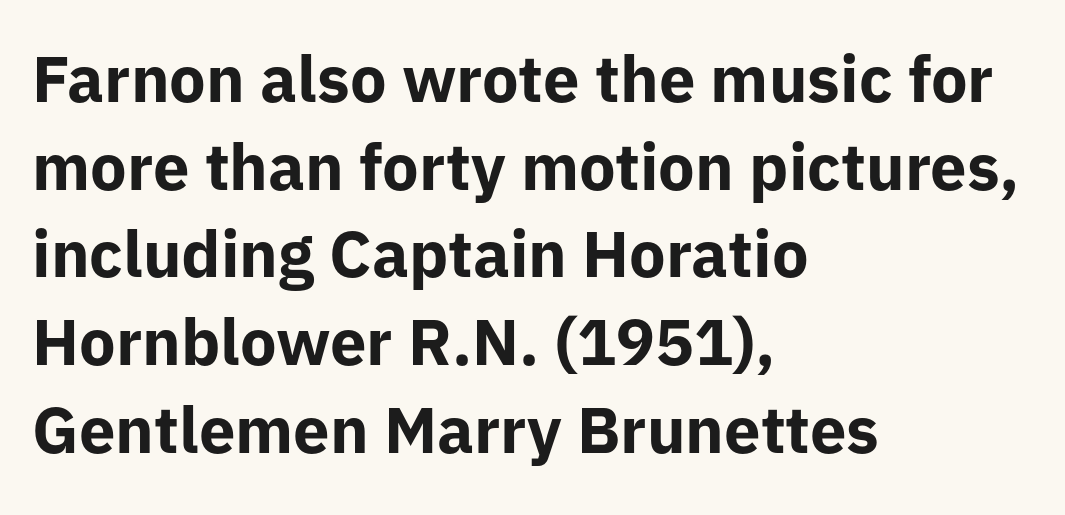
{"serif": "no", "italic": "no", "bold": "yes", "weight": "bold", "width": "normal", "stroke_contrast": "low", "x_height": "medium", "monospaced": "no", "underline": "no", "align": "left", "line_spacing": "normal", "line_spacing_ratio": 1.35, "letter_spacing": "normal", "letter_spacing_em": 0.0, "glyph_px": 65}
